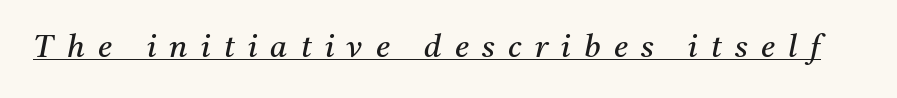
Q: Is the text bold? A: No.
Q: Is the text italic (slanted)? A: Yes, it leans right by about 11 degrees.
Q: Is the typeface a serif or a sans-serif typeface? A: Serif.
Q: Is the text underlined? A: Yes.
Q: Is the spacing between letters normal or unusually wide? A: Unusually wide.
Q: Width (condensed, normal, or wide)? A: Normal.
Q: Stroke contrast? A: Medium.
Q: x-height? A: Medium.
Q: Monospaced? A: No.
